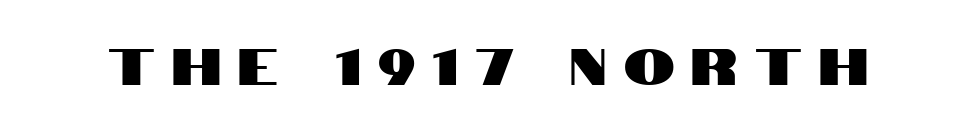
The image shows 51 px condensed sans-serif type, upright; set unusually wide letter spacing (+0.34 em), not underlined; high stroke contrast and a large x-height.
